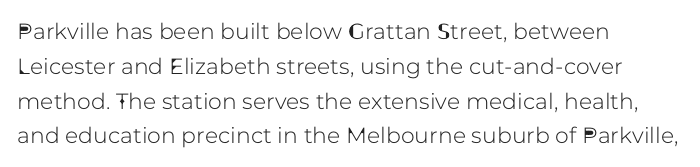
Q: Is the text italic (slanted)? A: No, it is upright.
Q: Is the text underlined? A: No.
Q: How is the paragraph aligned? A: Left-aligned.
Q: Is the spacing between letters normal or unusually wide? A: Normal.
Q: Is the spacing between lines tight, normal or loose? A: Normal.
